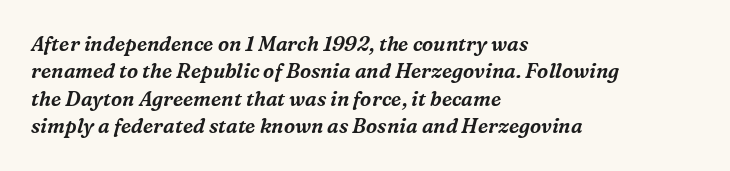
The compositor pushed each line to the left boundary. Descender tails drop into unmarked territory. This block has exactly the height ordinary leading produces. Words appear dense and cohesive because spacing is normal. The specimen reads as italic at a glance.
